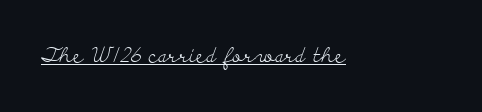
You can see a thin bar hugging the bottom of the glyphs. Nothing heavy about these letters — not bold at all. Look at the tracking — it's just the regular setting, nothing added.
